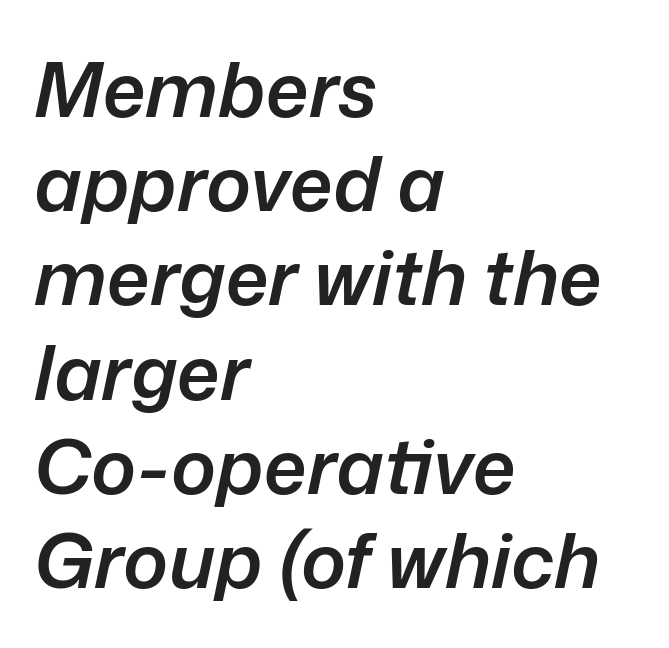
Q: Is the text bold? A: Semi-bold.
Q: Is the text italic (slanted)? A: Yes, it leans right by about 12 degrees.
Q: Is the text underlined? A: No.
Q: How is the paragraph aligned? A: Left-aligned.
Q: Is the spacing between letters normal or unusually wide? A: Normal.
Q: Width (condensed, normal, or wide)? A: Normal.
Q: Stroke contrast? A: Low.
Q: x-height? A: Medium.
Q: Monospaced? A: No.
